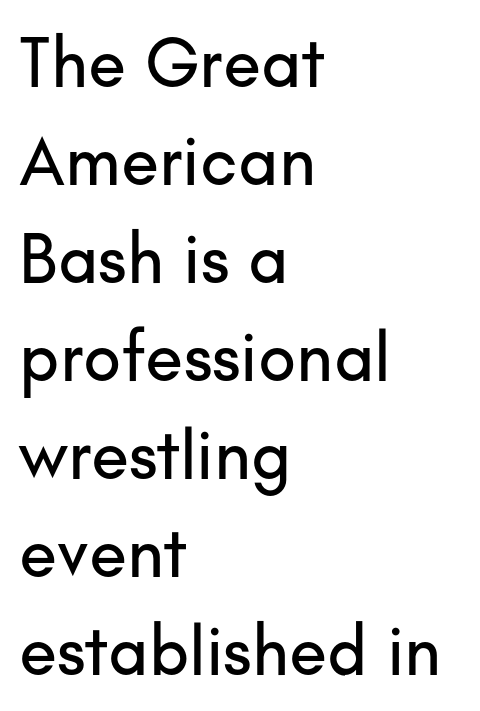
In terms of leading, this rendering sits right in the middle. To sum up the face: it is a sans, with no serifs. The setting favours the left margin, as ordinary paragraphs usually do. In terms of letterspacing, this is plain default setting. Anything drawn beneath the words? Only blank space.
